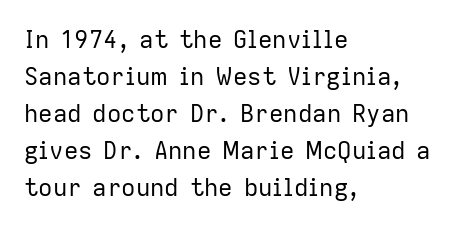
{"italic": "no", "bold": "no", "underline": "no", "align": "left", "line_spacing": "normal", "line_spacing_ratio": 1.54, "letter_spacing": "normal", "letter_spacing_em": 0.0, "glyph_px": 24}
